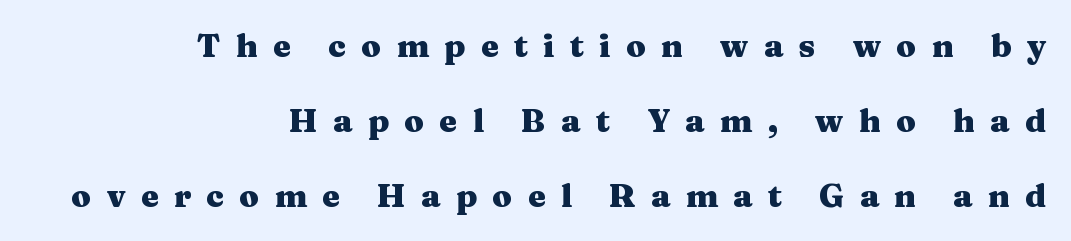
The image shows 32 px heavy, wide serif type, upright; set right-aligned, loose line spacing (2.34x), unusually wide letter spacing (+0.48 em), not underlined; medium stroke contrast and a medium x-height.
